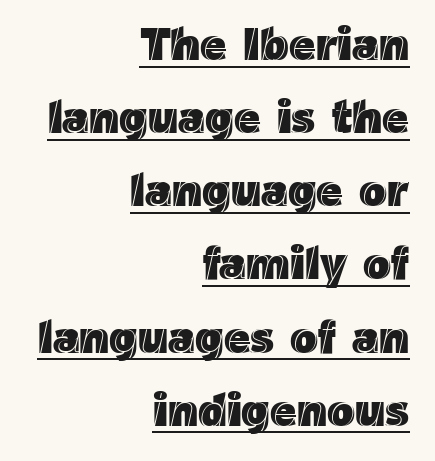
The image shows 46 px text type, upright; set right-aligned, normal line spacing (1.59x), normal letter spacing, underlined; a medium x-height.
